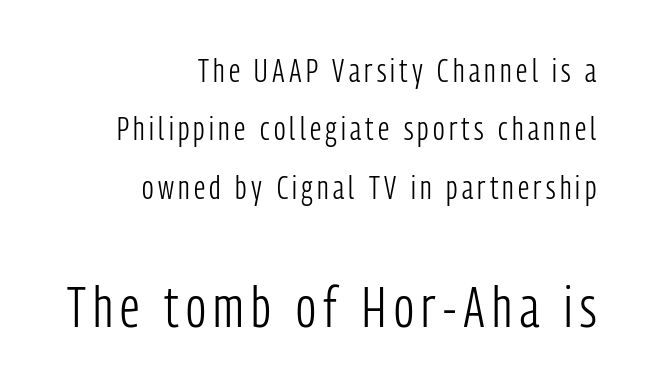
{"serif": "no", "italic": "no", "bold": "no", "weight": "light", "width": "condensed", "stroke_contrast": "low", "x_height": "medium", "monospaced": "no", "underline": "no", "align": "right", "line_spacing_ratio": 1.77, "larger_block": "second", "size_ratio": 1.73, "glyph_px": 57}
